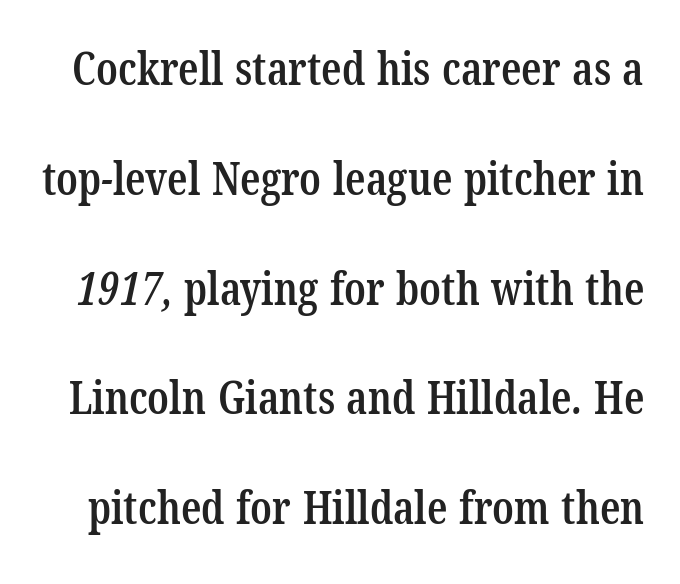
{"serif": "yes", "bold": "semi", "weight": "semibold", "width": "condensed", "stroke_contrast": "low", "x_height": "medium", "monospaced": "no", "underline": "no", "line_spacing": "loose", "line_spacing_ratio": 2.44, "letter_spacing": "normal", "letter_spacing_em": 0.0, "glyph_px": 45}
